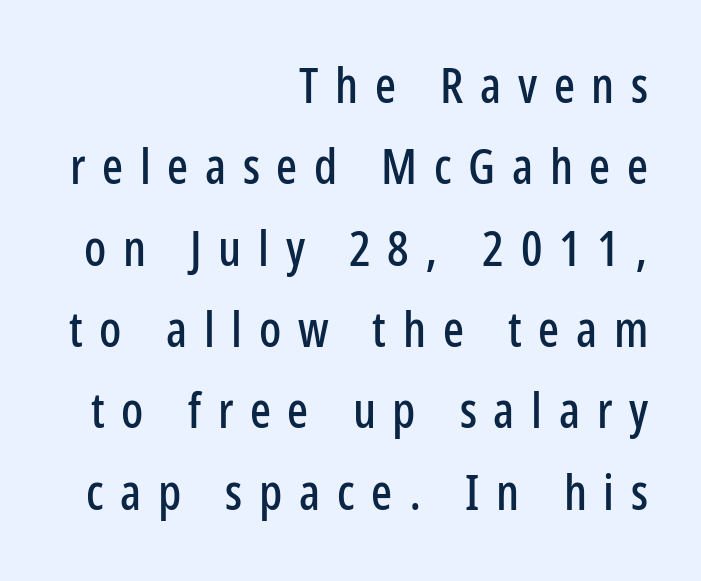
Q: Is the text italic (slanted)? A: No, it is upright.
Q: Is the typeface a serif or a sans-serif typeface? A: Sans-serif.
Q: Is the text underlined? A: No.
Q: How is the paragraph aligned? A: Right-aligned.
Q: Is the spacing between letters normal or unusually wide? A: Unusually wide.
Q: Is the spacing between lines tight, normal or loose? A: Normal.
Q: Width (condensed, normal, or wide)? A: Condensed.
Q: Stroke contrast? A: Low.
Q: x-height? A: Medium.
Q: Monospaced? A: No.
